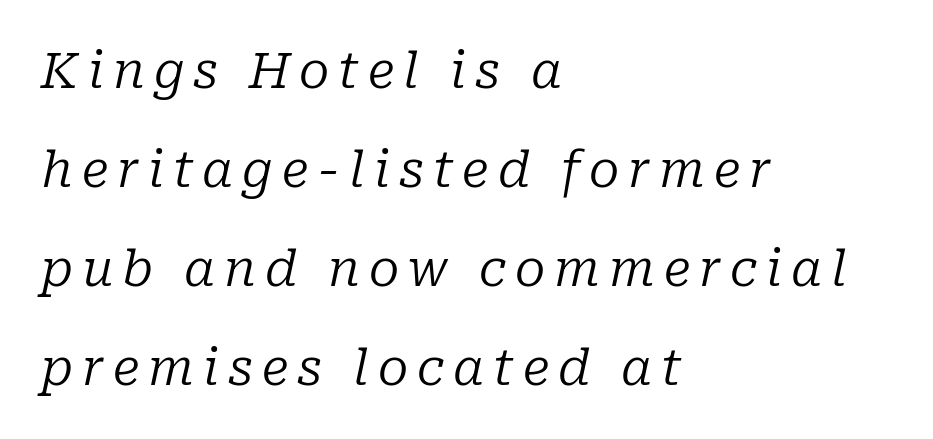
{"serif": "yes", "italic": "yes", "lean": "right", "slant_degrees": 10, "bold": "no", "weight": "regular", "width": "normal", "stroke_contrast": "low", "x_height": "medium", "monospaced": "no", "underline": "no", "align": "left", "line_spacing": "loose", "line_spacing_ratio": 1.98, "glyph_px": 50}
